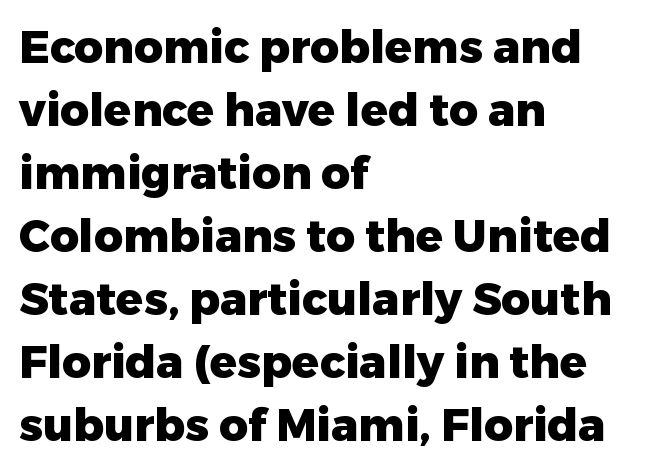
The image shows 45 px heavy sans-serif type, upright; set left-aligned, normal line spacing (1.4x), normal letter spacing, not underlined; low stroke contrast and a medium x-height.
